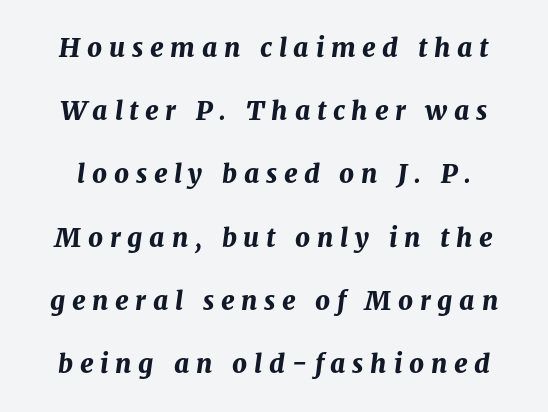
{"italic": "yes", "lean": "right", "slant_degrees": 8, "bold": "yes", "underline": "no", "line_spacing": "loose", "line_spacing_ratio": 2.43, "letter_spacing": "wide", "letter_spacing_em": 0.26, "glyph_px": 26}
